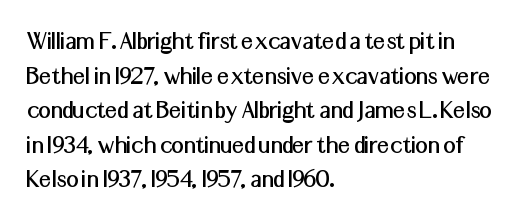
Q: Is the text italic (slanted)? A: No, it is upright.
Q: Is the text underlined? A: No.
Q: How is the paragraph aligned? A: Left-aligned.
Q: Is the spacing between letters normal or unusually wide? A: Normal.
Q: Is the spacing between lines tight, normal or loose? A: Normal.
